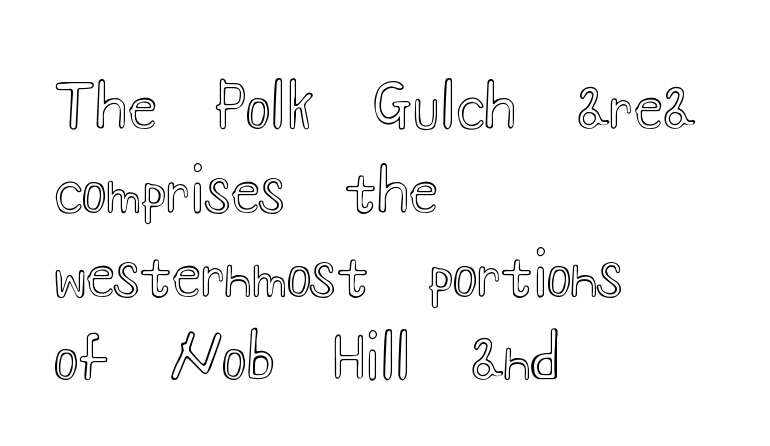
The image shows 59 px wide type, upright; set left-aligned, normal line spacing (1.42x), normal letter spacing, not underlined; a small x-height.
